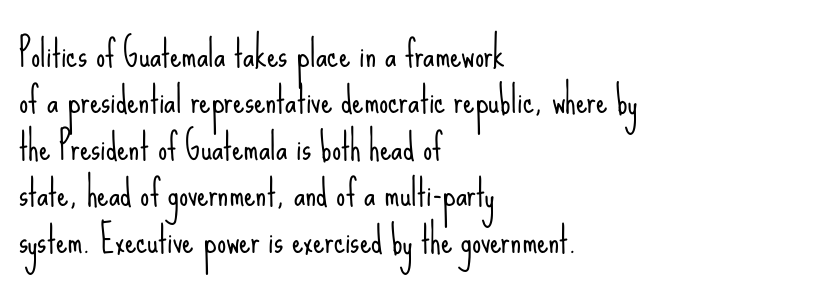
The type sits square on the baseline with zero lean. Plain, unruled lines of type. Bold? No — there's no thickening of the strokes. Each new line begins a customary step beneath the previous one.
